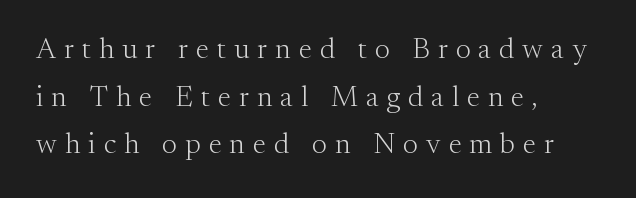
Glyph-to-glyph distance is far greater than everyday printed text. Regarding serifs, this sample has them. Summary of weight: not heavy and not bold. Ordinary non-slanted type is in use. The space directly below the letters is spotless. If you drew a ruler down the left edge, every line would touch it.
